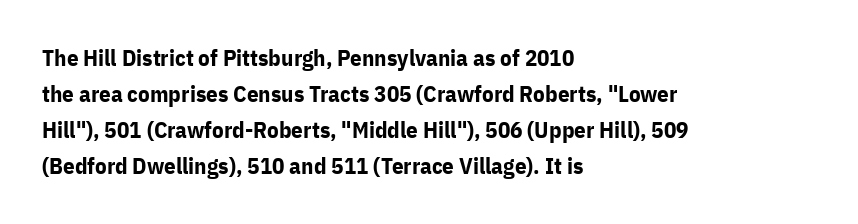
Notice how descenders clear the ascenders below comfortably — that's standard leading. The sample has been set heavy, in full bold. Italic? Not at all — the glyphs are vertical. A bare baseline throughout the passage. The rag falls on the right side of this text block. Inter-character spacing is left at the font's built-in metrics.
